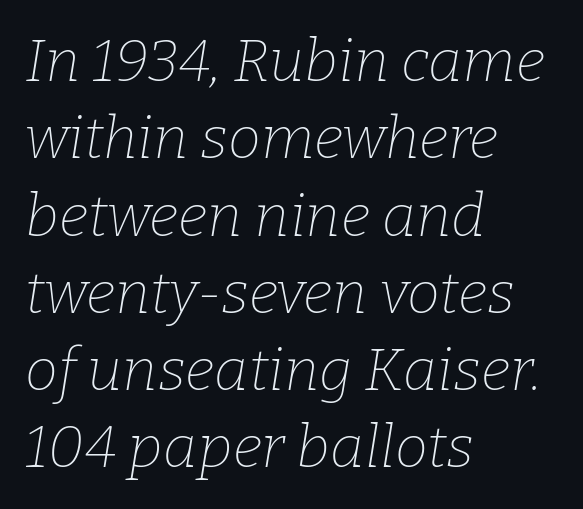
The strip under each line holds only bare page. Is the block centered? No — it sits flush against the left margin. Compared with typical paragraphs, the rows here are spaced about the same. Spacing verdict: proportional, widths tailored to each character.
